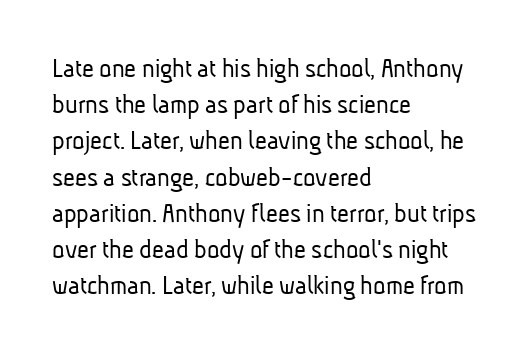
A student would call this left alignment; a typographer would say flush left, rag right. Stroke mass is kept to a normal reading level or below. Is this a fixed-width face? No — the glyphs have proportional, varying widths. Successive baselines arrive at the customary interval. Are there feet on the stems? There aren't — it's a sans. Bare-footed words on every line.
